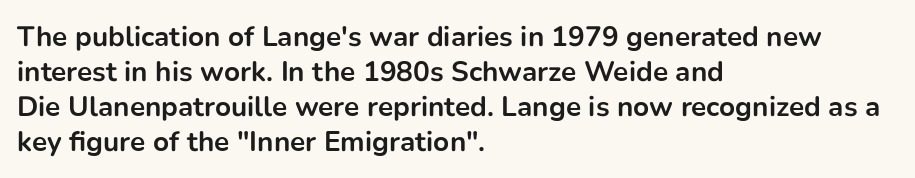
Q: Is the text bold? A: Yes.
Q: Is the text italic (slanted)? A: No, it is upright.
Q: Is the typeface a serif or a sans-serif typeface? A: Sans-serif.
Q: Is the text underlined? A: No.
Q: How is the paragraph aligned? A: Left-aligned.
Q: Is the spacing between letters normal or unusually wide? A: Normal.
Q: Is the spacing between lines tight, normal or loose? A: Normal.
Q: Width (condensed, normal, or wide)? A: Normal.
Q: Stroke contrast? A: Low.
Q: x-height? A: Medium.
Q: Monospaced? A: No.
